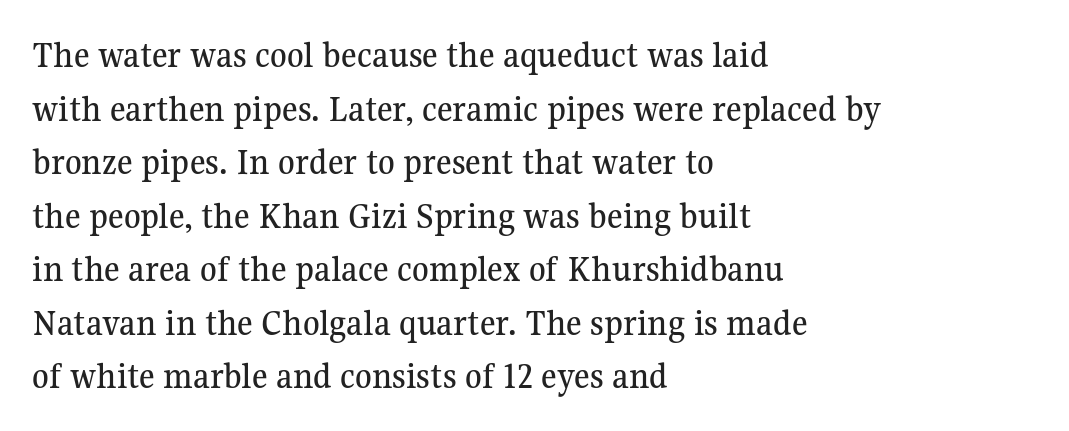
A typesetter would call this proportional, since set widths differ per character. How are the letters spaced? Ordinarily, with no added tracking. Descender tails drop into unmarked territory. To sum up the face: it has serifs.
